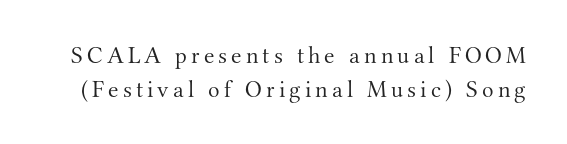
The image shows 24 px text type, upright; set normal line spacing (1.41x), not underlined.
